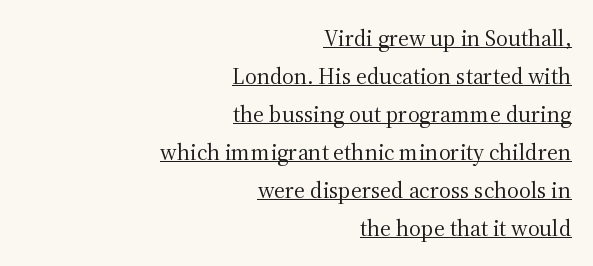
Right-aligned paragraph, ragged on the left. Between one letter and the next there's only the usual sliver of space. The axis of the letterforms is exactly vertical. Stroke thickness stays within the range of a standard reading face or lighter. The sample's only ornament is a line tracing under the words. Regular leading.
